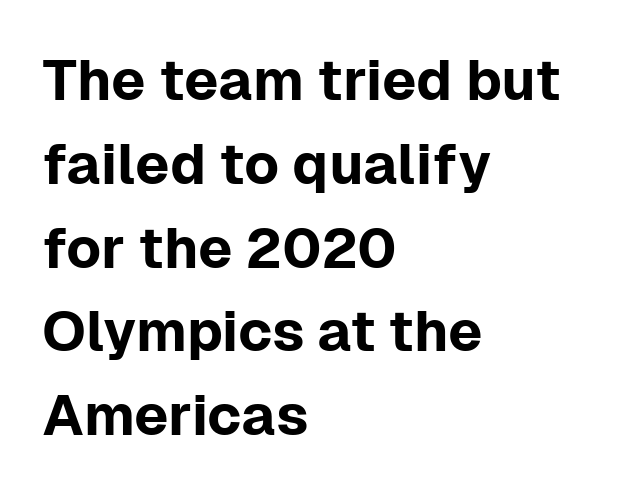
The image shows 57 px sans-serif type, upright; set left-aligned, normal line spacing (1.47x), normal letter spacing, not underlined; low stroke contrast and a medium x-height.
